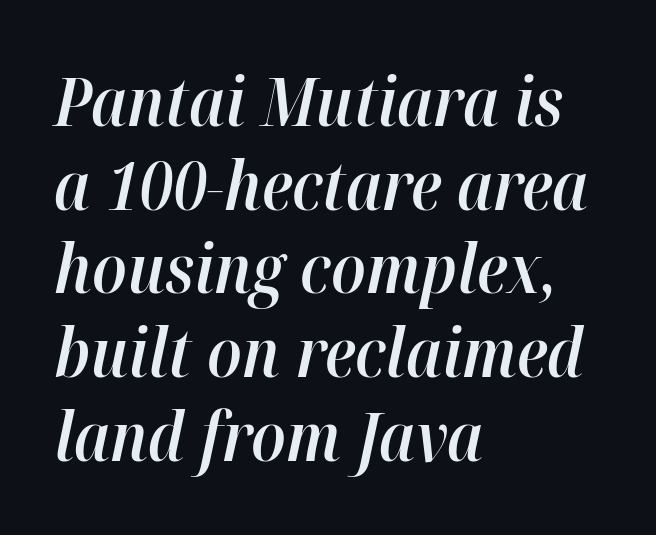
Line spacing here is normal. Is the type bold? Partly — it's a semibold, heavier than regular but not fully bold. Notice how the stems are inclined rather than vertical — that's the hallmark of italics. The paragraph has a hard left edge and a soft right edge.
